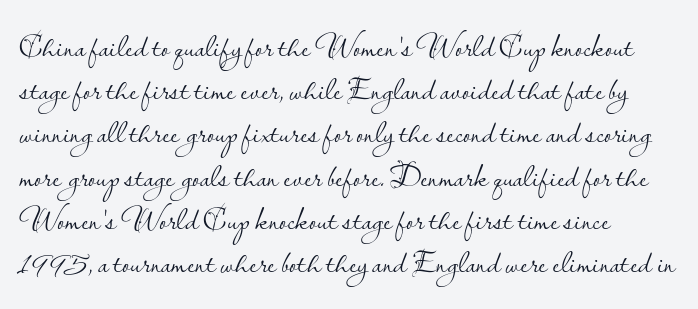
The image shows 33 px light sans-serif type; set left-aligned, normal line spacing (1.31x), normal letter spacing, not underlined; low stroke contrast and a small x-height.
